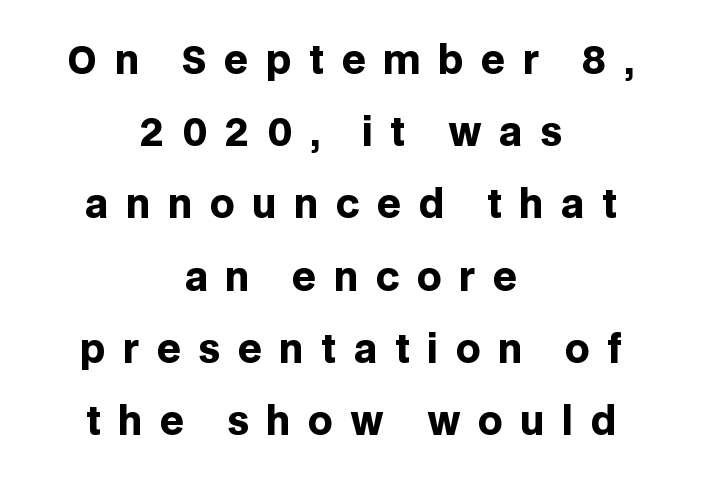
Grotesque or geometric, the face here clearly has no serifs. Chunky letters — that's bold for sure. Looks like regular typesetting: each glyph gets only the width it needs. If you measured baseline to baseline, you'd find a long distance. Rendered with straight, roman letterforms.
